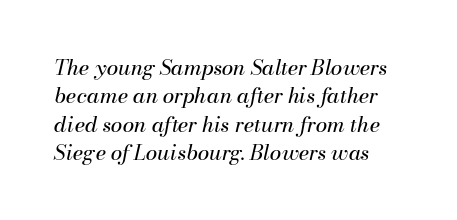
The passage shown leans; its letterforms are oblique. Think standard paragraph weight, or any step lighter than that. The line texture is even and compact thanks to regular tracking. The space directly below the letters is spotless. Rows of type keep a routine distance in the vertical direction.
